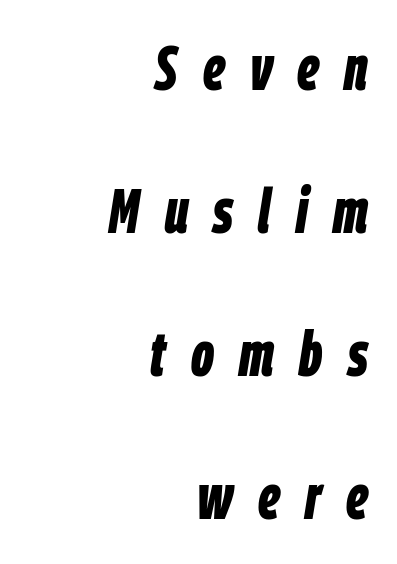
A bare baseline throughout the passage. In terms of posture, this sample is oblique. These lines have a slow, spaced-out rhythm from letter to letter. Line endings align vertically; line beginnings do not. You could not count columns in this text — the font is proportionally spaced.
